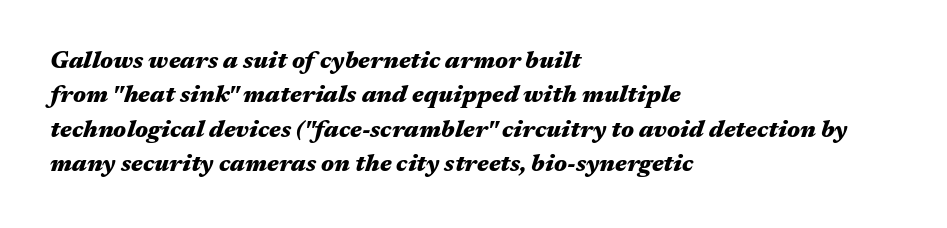
Unmarked baselines from the first word to the last. Vertically, the passage feels balanced, rows spaced as you'd expect. The rendering applies a slant to the glyphs. If you drew a ruler down the left edge, every line would touch it. Observe the ordinary spacing: letters are neighbours, not strangers. Weight: bold.
